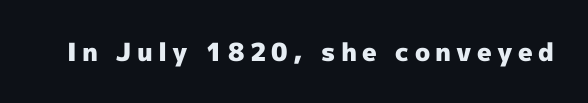
Q: Is the text bold? A: Yes.
Q: Is the text italic (slanted)? A: No, it is upright.
Q: Is the text underlined? A: No.
Q: Is the spacing between letters normal or unusually wide? A: Unusually wide.
